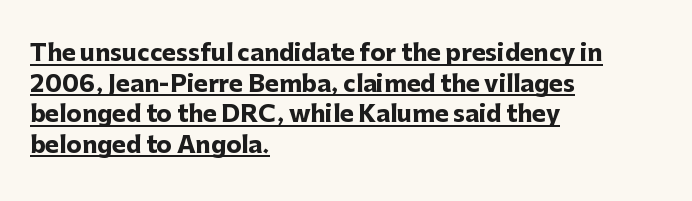
Q: Is the text bold? A: Yes.
Q: Is the text italic (slanted)? A: No, it is upright.
Q: Is the text underlined? A: Yes.
Q: How is the paragraph aligned? A: Left-aligned.
Q: Is the spacing between letters normal or unusually wide? A: Normal.
Q: Is the spacing between lines tight, normal or loose? A: Normal.
